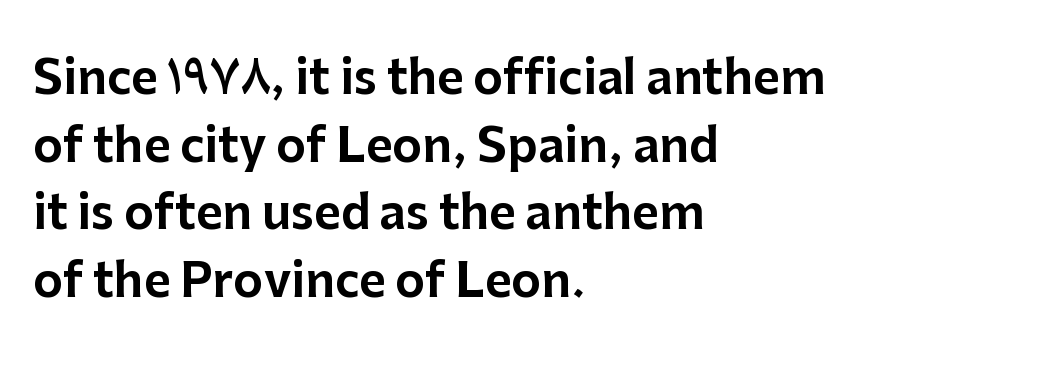
{"serif": "no", "italic": "no", "width": "normal", "stroke_contrast": "low", "x_height": "medium", "monospaced": "no", "underline": "no", "align": "left", "line_spacing": "normal", "line_spacing_ratio": 1.47, "letter_spacing": "normal", "letter_spacing_em": 0.0, "glyph_px": 46}
